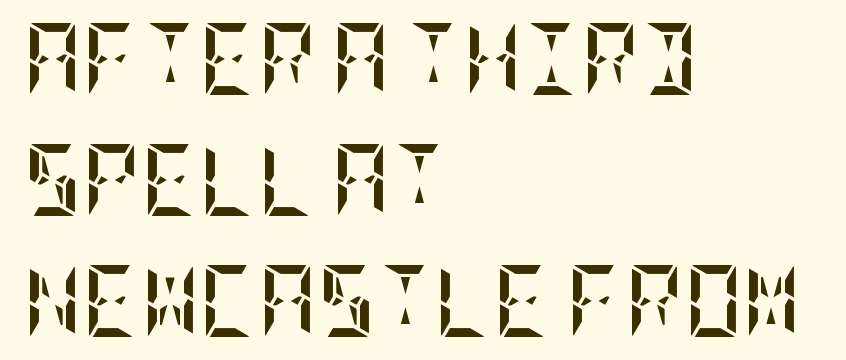
The image shows 72 px semibold, condensed type, upright; set left-aligned, normal line spacing (1.68x), normal letter spacing, not underlined; low stroke contrast and a large x-height.
